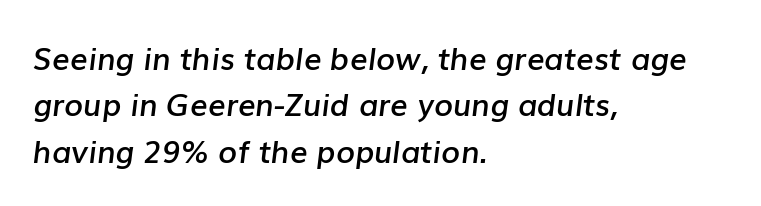
{"italic": "yes", "lean": "right", "slant_degrees": 7, "bold": "semi", "weight": "semibold", "width": "normal", "stroke_contrast": "low", "x_height": "medium", "monospaced": "no", "underline": "no", "align": "left", "line_spacing": "normal", "line_spacing_ratio": 1.5, "letter_spacing": "normal", "letter_spacing_em": 0.0, "glyph_px": 31}
